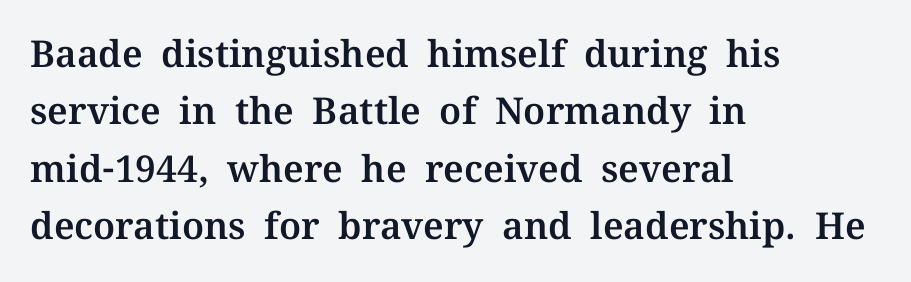
The image shows 37 px serif type, upright; set left-aligned, normal line spacing (1.55x), normal letter spacing, not underlined; medium stroke contrast and a medium x-height.
